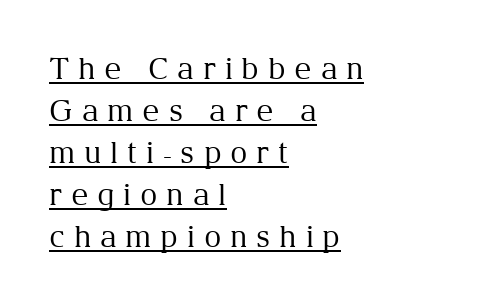
The image shows 30 px regular-weight serif type, upright; set left-aligned, normal line spacing (1.4x), unusually wide letter spacing (+0.29 em), underlined; medium stroke contrast and a medium x-height.
